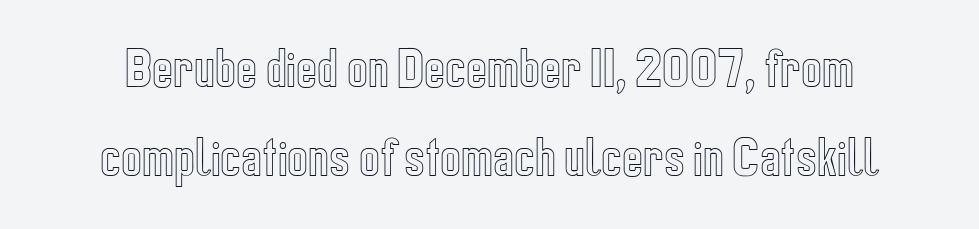
No word sits above an underline. Spacing verdict: proportional, widths tailored to each character. These lines keep a tight, regular rhythm from letter to letter. Is there much room between lines? Yes — plenty of vertical air separates them.
